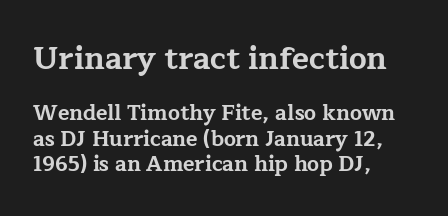
Yep, those are serifs on the letters. Spacing between characters is what you'd get straight out of the box. Beneath every word, the page is bare. The face used here has the dense, thick strokes of a bold.
